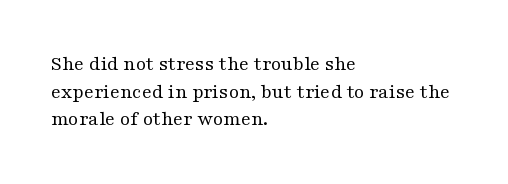
Teacher's note: observe the even left margin — that is flush-left alignment. The line texture is even and compact thanks to regular tracking. The lettering stays uniformly vertical, giving the passage a roman look. The baseline area is clear.
